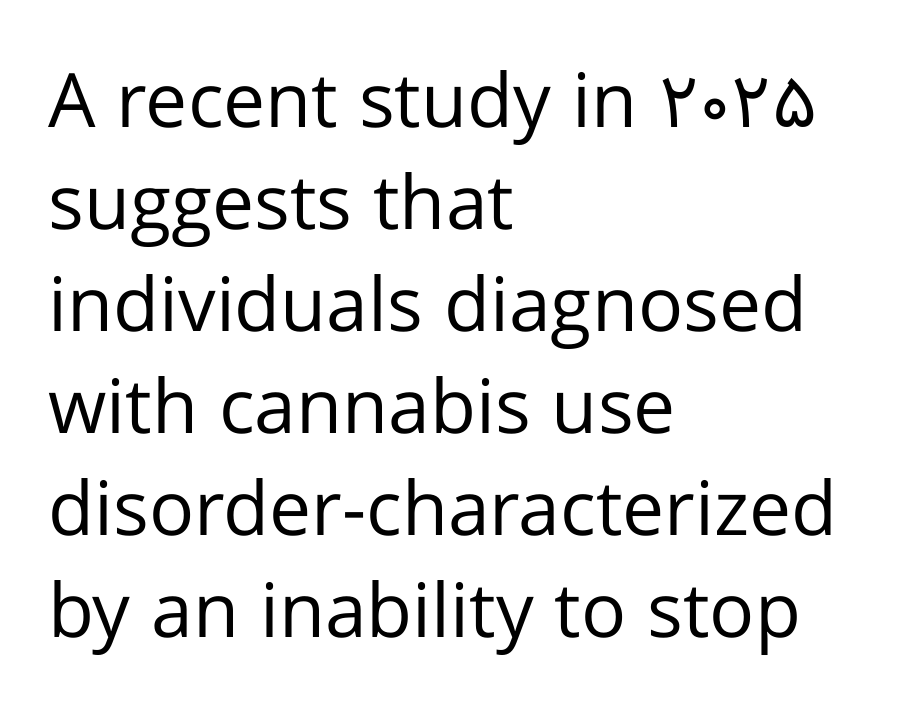
The image shows 75 px regular-weight sans-serif type, upright; set left-aligned, normal line spacing (1.36x), normal letter spacing, not underlined; low stroke contrast and a medium x-height.
